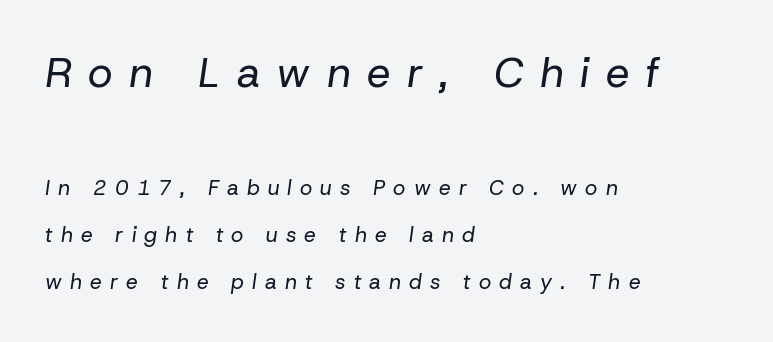
The type is letterspaced generously, with wide tracking. Two sizes are in play, and the larger belongs to the first block. Stroke thickness stays within the range of a standard reading face or lighter. The rag falls on the right side of this text block.
